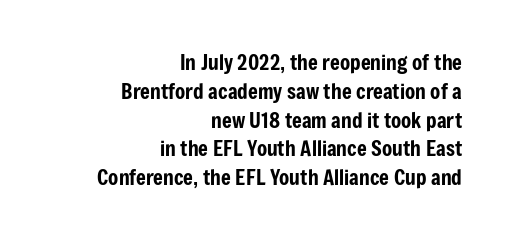
The image shows 21 px text type, upright; set right-aligned, normal line spacing (1.37x), normal letter spacing, not underlined.
